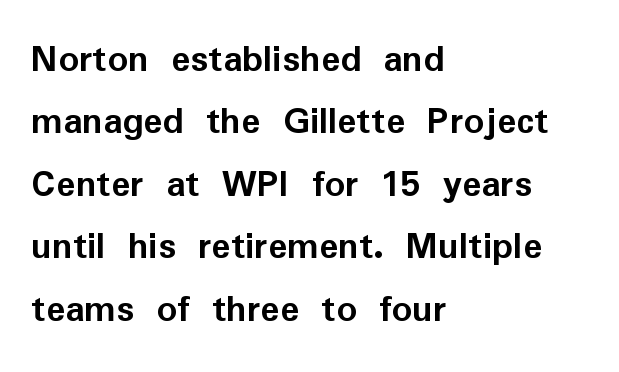
{"serif": "no", "italic": "no", "bold": "yes", "weight": "semibold", "width": "normal", "stroke_contrast": "low", "x_height": "medium", "monospaced": "no", "underline": "no", "align": "left", "line_spacing": "normal", "line_spacing_ratio": 1.56, "letter_spacing": "normal", "letter_spacing_em": 0.0, "glyph_px": 40}
